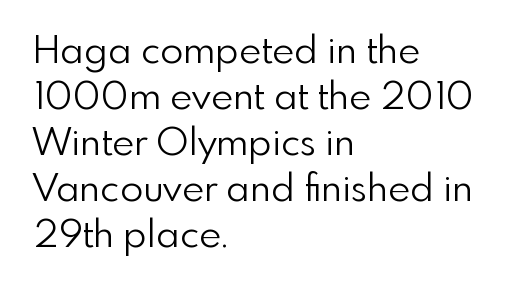
Q: Is the text bold? A: No.
Q: Is the text italic (slanted)? A: No, it is upright.
Q: Is the typeface a serif or a sans-serif typeface? A: Sans-serif.
Q: Is the text underlined? A: No.
Q: How is the paragraph aligned? A: Left-aligned.
Q: Is the spacing between letters normal or unusually wide? A: Normal.
Q: Width (condensed, normal, or wide)? A: Normal.
Q: Stroke contrast? A: Low.
Q: x-height? A: Small.
Q: Monospaced? A: No.
